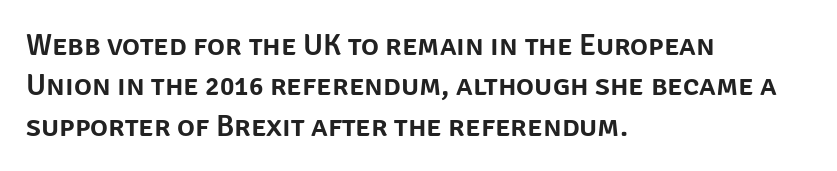
The image shows 30 px sans-serif type, upright; set left-aligned, normal line spacing (1.35x), normal letter spacing, not underlined; low stroke contrast and a large x-height.
